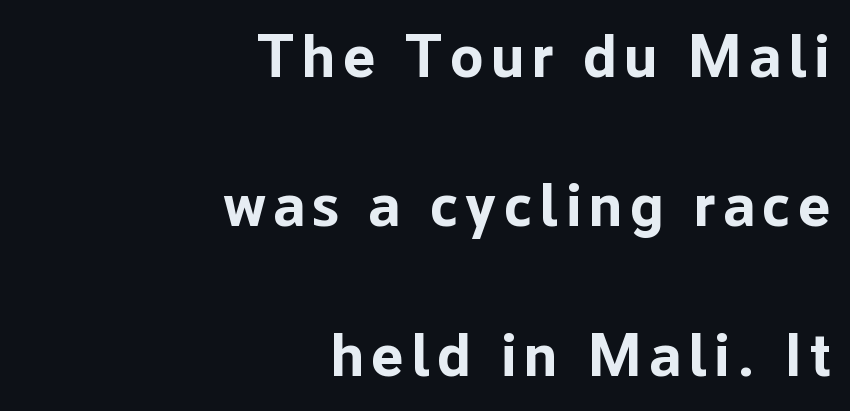
Line ends are locked; line starts wander. The face used here is proportionally spaced, like ordinary book or web type. Letterform terminals end flat and unadorned throughout the passage. You'd pick this weight for a headline — it's a proper bold.
